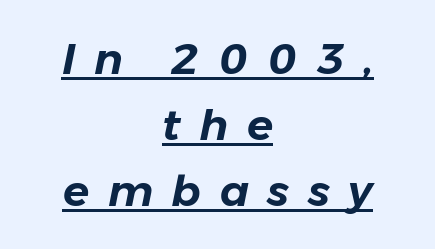
The image shows 43 px text type, italic (leaning right); set centered, normal line spacing (1.53x), unusually wide letter spacing (+0.43 em), underlined; low stroke contrast and a medium x-height.
